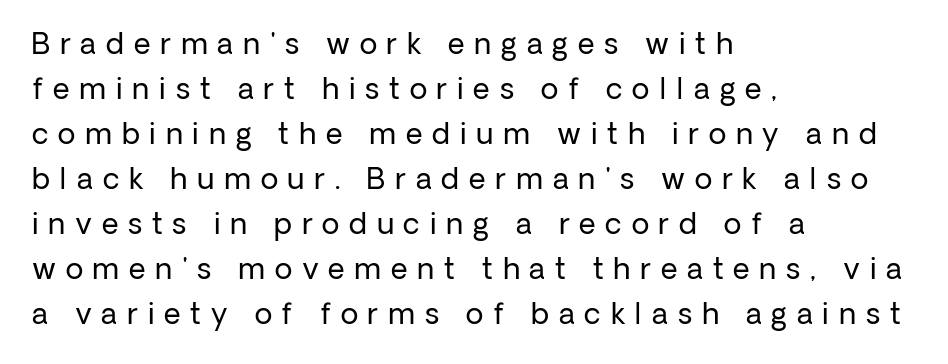
{"serif": "no", "italic": "no", "bold": "no", "weight": "regular", "width": "normal", "stroke_contrast": "low", "x_height": "medium", "monospaced": "no", "underline": "no", "align": "left", "line_spacing": "normal", "line_spacing_ratio": 1.55, "letter_spacing": "wide", "letter_spacing_em": 0.34, "glyph_px": 29}
